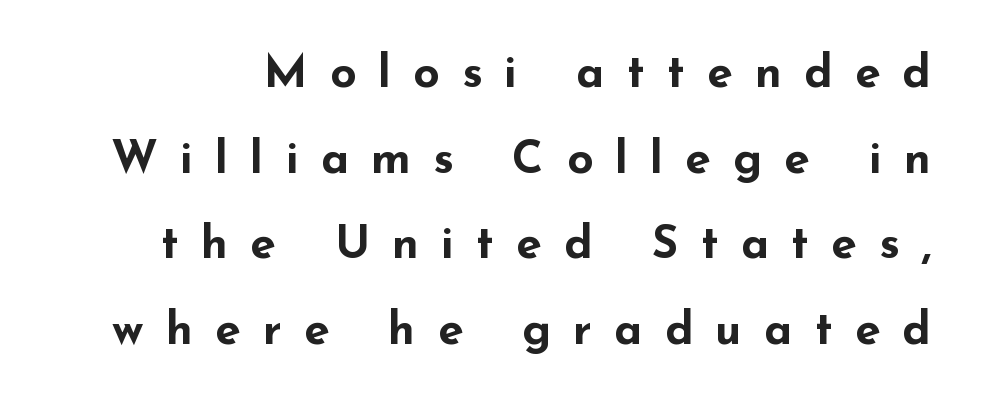
You'd pick this weight for a headline — it's a proper bold. Each letter keeps its own natural width here, so spacing adapts to shape. Observe the absence of serifs on each vertical stroke in this sample. Does extra space separate the letters? Yes, quite a lot of it. These lines were composed using upright roman letters. Lines of text with bare space underneath.
